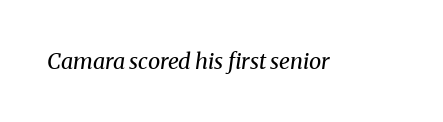
The letterforms sit shoulder to shoulder at normal distance. Each row of text sits above clean, open space. Posture: slanted. Weight: regular or lighter.
